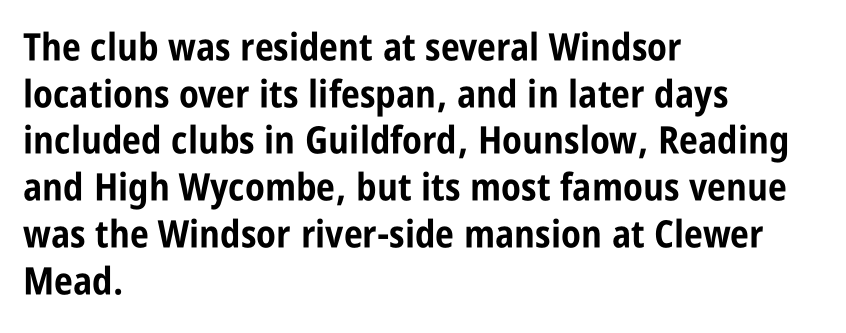
The image shows 38 px bold, condensed sans-serif type, upright; set left-aligned, line spacing 1.23x, normal letter spacing, not underlined; low stroke contrast and a large x-height.
